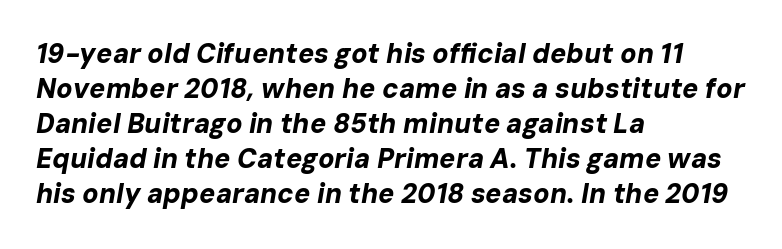
Q: Is the text bold? A: Yes.
Q: Is the text italic (slanted)? A: Yes, it leans right by about 10 degrees.
Q: Is the text underlined? A: No.
Q: How is the paragraph aligned? A: Left-aligned.
Q: Is the spacing between letters normal or unusually wide? A: Normal.
Q: Is the spacing between lines tight, normal or loose? A: Normal.
